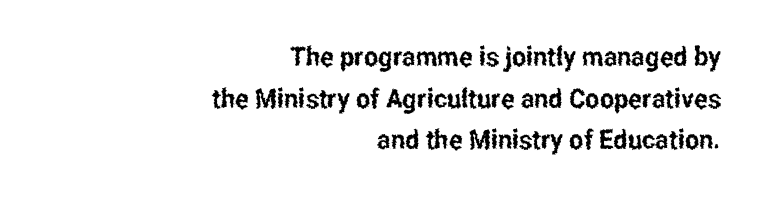
{"italic": "no", "underline": "no", "align": "right", "line_spacing": "normal", "line_spacing_ratio": 1.54, "letter_spacing": "normal", "letter_spacing_em": 0.0, "glyph_px": 27}
